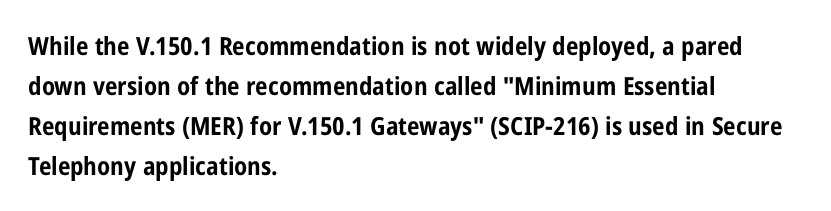
Q: Is the text bold? A: Yes.
Q: Is the text italic (slanted)? A: No, it is upright.
Q: Is the text underlined? A: No.
Q: How is the paragraph aligned? A: Left-aligned.
Q: Is the spacing between letters normal or unusually wide? A: Normal.
Q: Is the spacing between lines tight, normal or loose? A: Normal.
